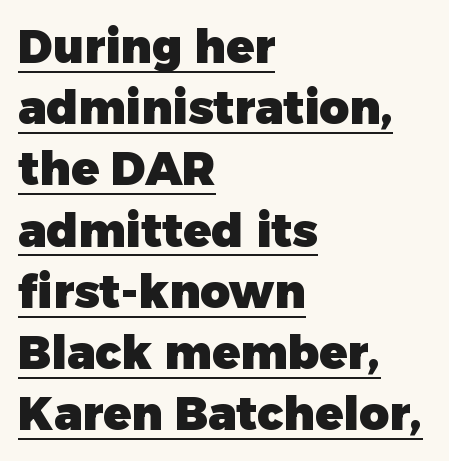
{"serif": "no", "italic": "no", "bold": "yes", "weight": "heavy", "width": "normal", "stroke_contrast": "low", "x_height": "medium", "monospaced": "no", "underline": "yes", "align": "left", "line_spacing": "normal", "line_spacing_ratio": 1.33, "letter_spacing": "normal", "letter_spacing_em": 0.0, "glyph_px": 46}
